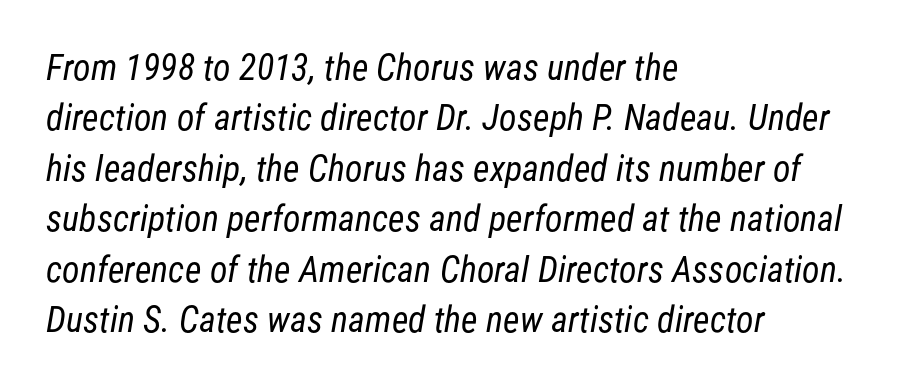
Q: Is the text bold? A: No.
Q: Is the typeface a serif or a sans-serif typeface? A: Sans-serif.
Q: Is the text underlined? A: No.
Q: How is the paragraph aligned? A: Left-aligned.
Q: Is the spacing between letters normal or unusually wide? A: Normal.
Q: Is the spacing between lines tight, normal or loose? A: Normal.
Q: Width (condensed, normal, or wide)? A: Condensed.
Q: Stroke contrast? A: Low.
Q: x-height? A: Medium.
Q: Monospaced? A: No.
